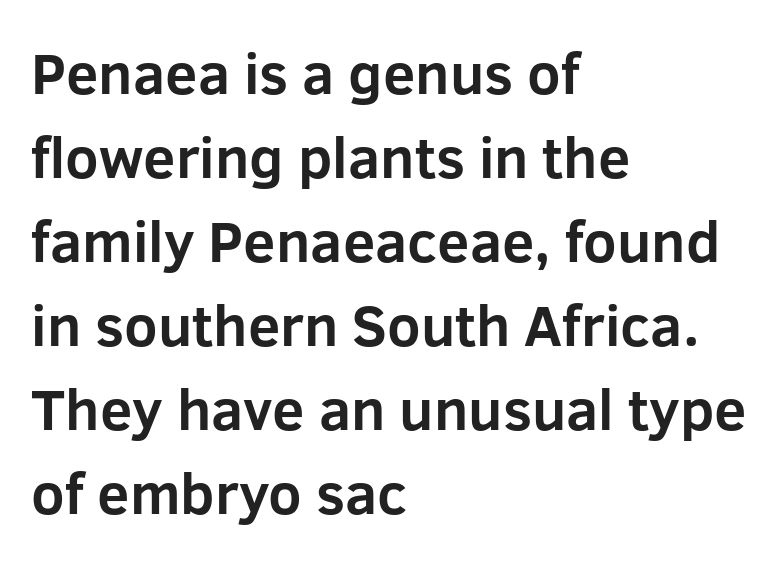
{"serif": "no", "italic": "no", "bold": "yes", "weight": "bold", "width": "normal", "stroke_contrast": "low", "x_height": "medium", "monospaced": "no", "underline": "no", "align": "left", "line_spacing": "normal", "line_spacing_ratio": 1.45, "letter_spacing": "normal", "letter_spacing_em": 0.0, "glyph_px": 58}
